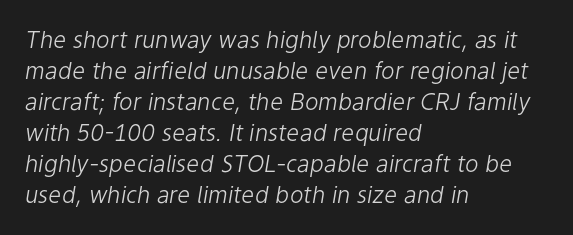
Q: Is the text bold? A: No.
Q: Is the text italic (slanted)? A: Yes, it leans right by about 9 degrees.
Q: Is the text underlined? A: No.
Q: How is the paragraph aligned? A: Left-aligned.
Q: Is the spacing between letters normal or unusually wide? A: Normal.
Q: Is the spacing between lines tight, normal or loose? A: Normal.
